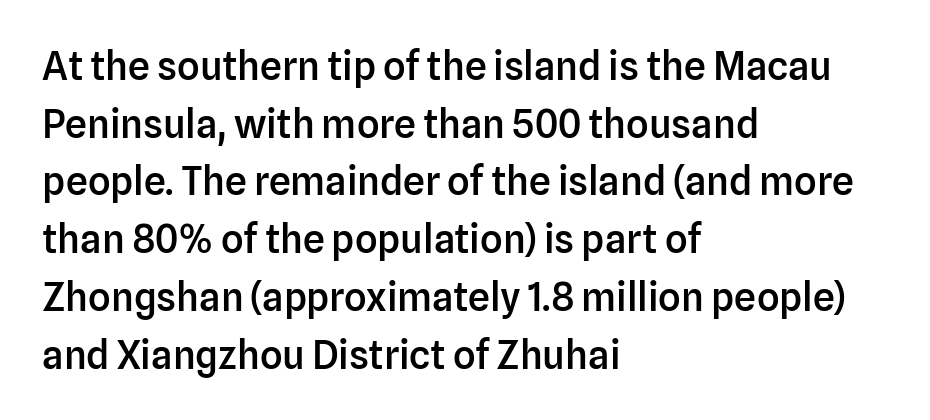
The image shows 39 px semibold sans-serif type, upright; set left-aligned, normal line spacing (1.48x), normal letter spacing, not underlined; low stroke contrast and a medium x-height.
